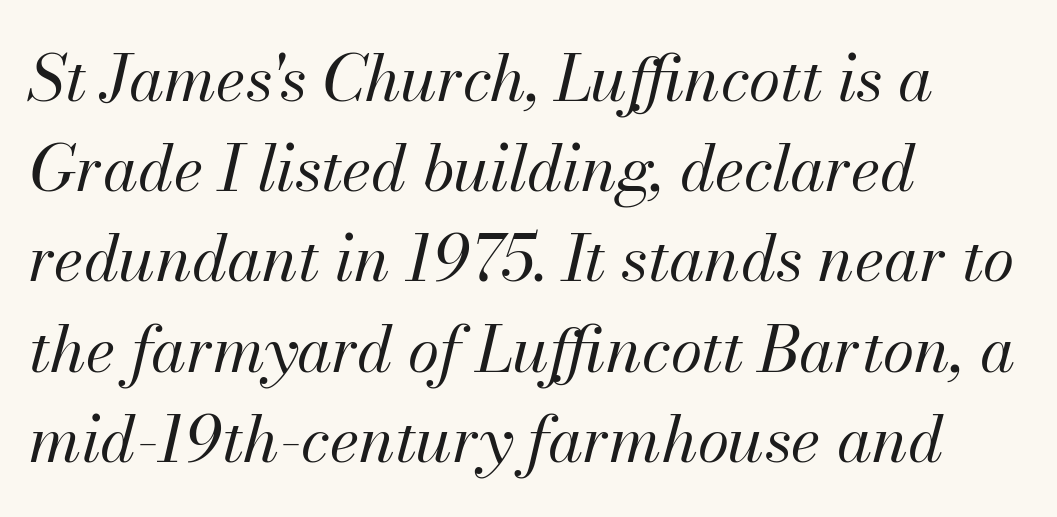
Q: Is the text bold? A: No.
Q: Is the text italic (slanted)? A: Yes, it leans right by about 13 degrees.
Q: Is the text underlined? A: No.
Q: How is the paragraph aligned? A: Left-aligned.
Q: Is the spacing between letters normal or unusually wide? A: Normal.
Q: Is the spacing between lines tight, normal or loose? A: Normal.
Q: Width (condensed, normal, or wide)? A: Normal.
Q: Stroke contrast? A: Medium.
Q: x-height? A: Small.
Q: Monospaced? A: No.
